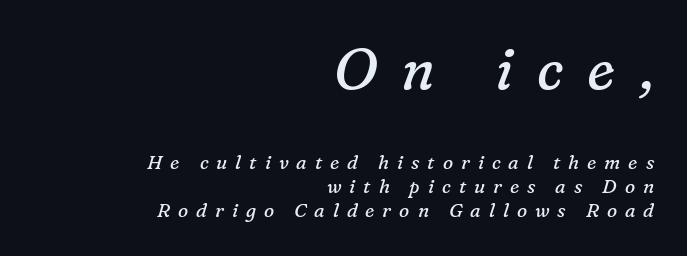
{"serif": "yes", "italic": "yes", "lean": "right", "slant_degrees": 16, "bold": "no", "weight": "regular", "width": "normal", "stroke_contrast": "low", "x_height": "medium", "monospaced": "no", "underline": "no", "align": "right", "line_spacing": "normal", "line_spacing_ratio": 1.26, "letter_spacing": "wide", "letter_spacing_em": 0.42, "larger_block": "first", "size_ratio": 3.0, "glyph_px": 57}
